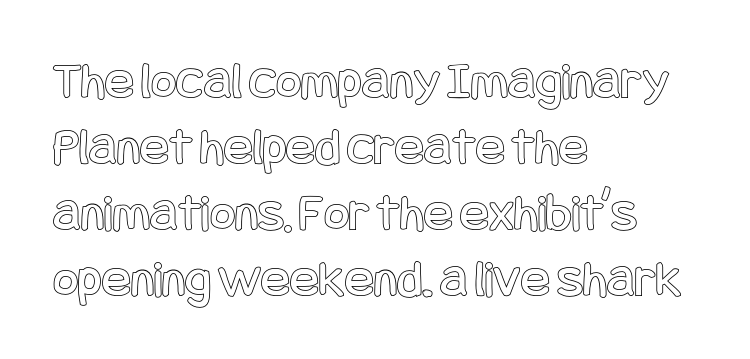
The image shows 54 px condensed type, upright; set left-aligned, line spacing 1.22x, normal letter spacing, not underlined; a large x-height.
